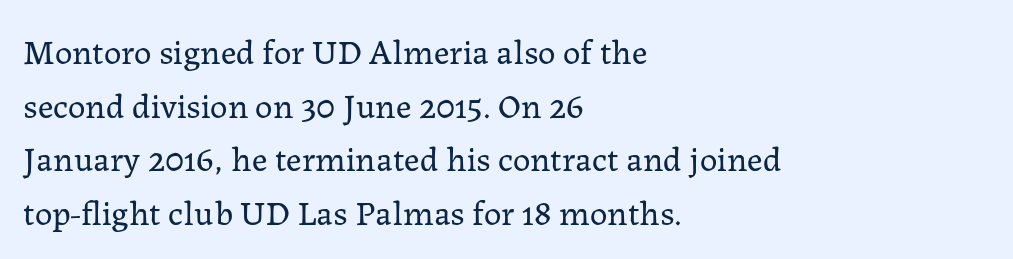
These lines keep a tight, regular rhythm from letter to letter. Designer's note — italics off, roman on. Looks like regular typesetting: each glyph gets only the width it needs. The paragraph has a hard left edge and a soft right edge. Nobody drew a line under any word here.
